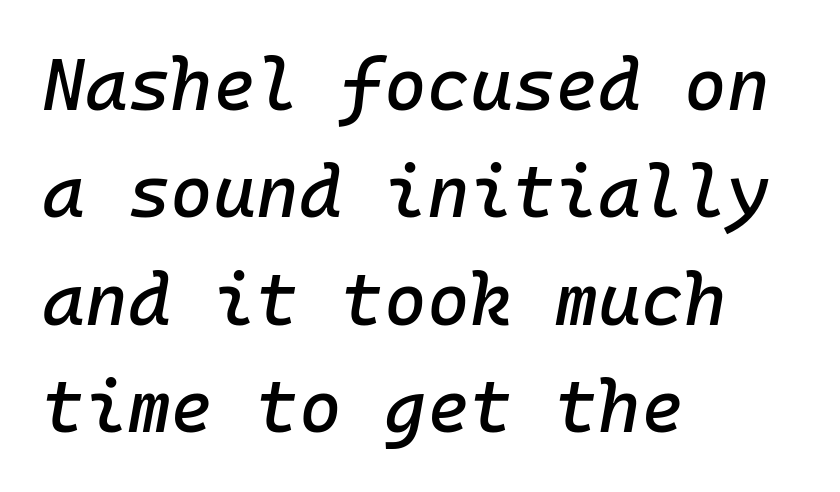
{"italic": "yes", "lean": "right", "slant_degrees": 10, "width": "normal", "stroke_contrast": "low", "x_height": "medium", "monospaced": "yes", "underline": "no", "align": "left", "line_spacing": "normal", "line_spacing_ratio": 1.47, "letter_spacing": "normal", "letter_spacing_em": 0.0, "glyph_px": 73}
